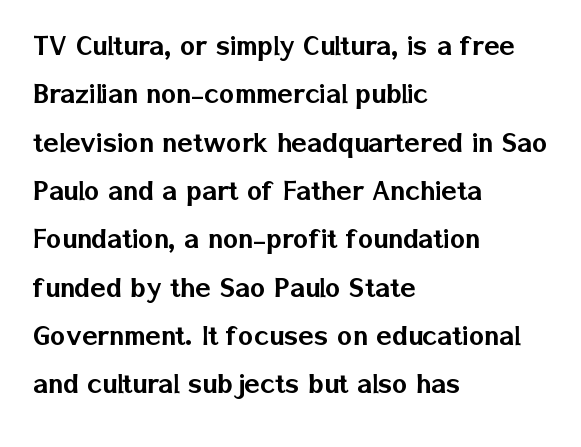
Unmarked baselines from the first word to the last. Each letter keeps its own natural width here, so spacing adapts to shape. The block of text has a typical density, with ordinary space between rows. Observe the absence of serifs on each vertical stroke in this sample.
